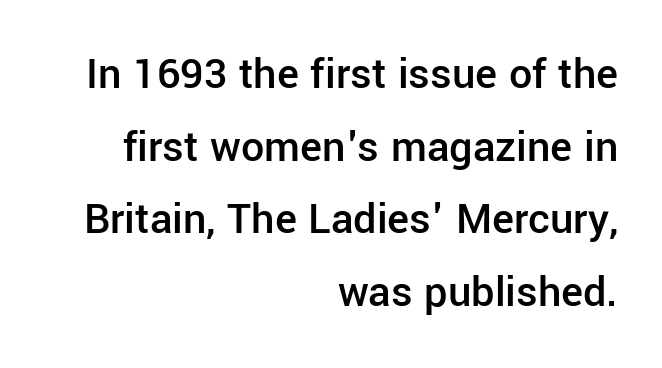
The string is rendered with underlining switched off. Vertically, the passage feels balanced, rows spaced as you'd expect. Caption: semibold face, moderately heavy strokes. Does the lettering tilt? It doesn't — this is upright. Spacing between characters is what you'd get straight out of the box.
